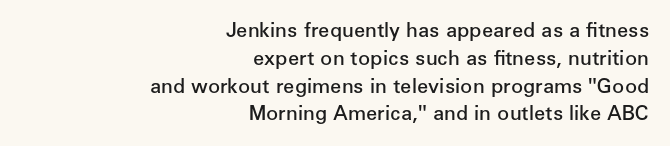
The image shows 20 px text type, upright; set right-aligned, normal line spacing (1.39x), normal letter spacing, not underlined.
